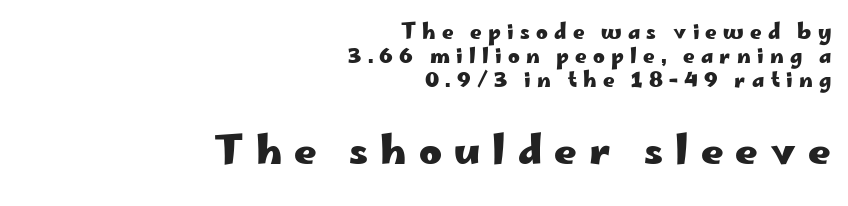
Caption: multi-line text, flush right, ragged left. The specimen reads as upright at a glance. Scale increases going downward across the two blocks. Spacing between characters has been opened up far beyond the box default.
